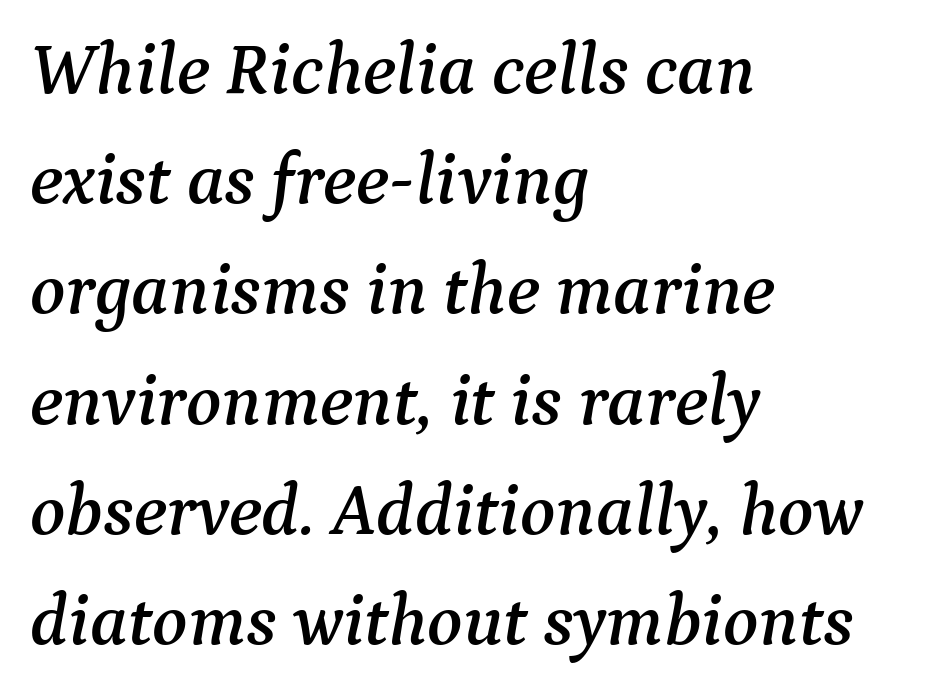
How would I describe the line gaps? Plain and ordinary. The font family rendered here belongs to the serif group. Just letters on the line, the space beneath them empty. Short note: letters normally spaced. Spacing verdict: proportional, widths tailored to each character. The compositor pushed each line to the left boundary.
